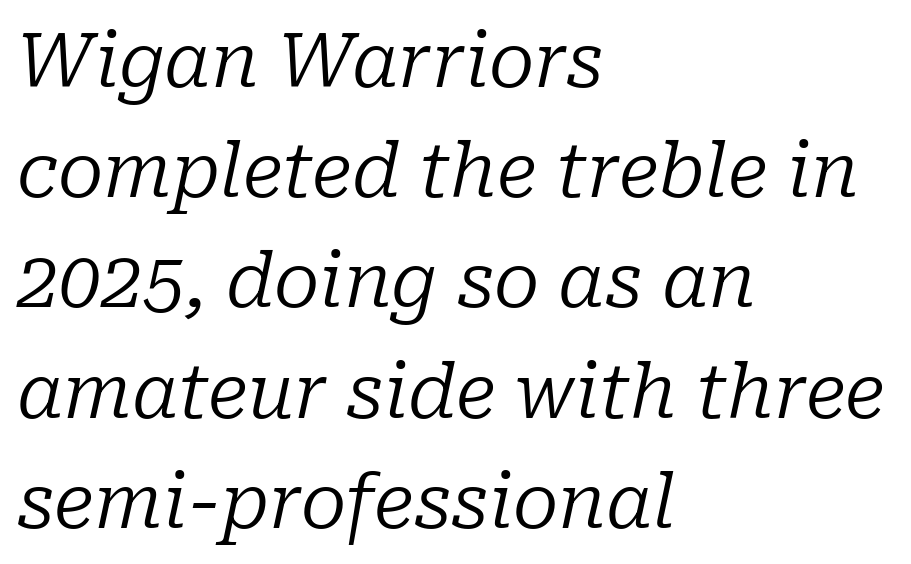
{"serif": "yes", "italic": "yes", "lean": "right", "slant_degrees": 10, "bold": "no", "weight": "regular", "width": "normal", "stroke_contrast": "low", "x_height": "medium", "monospaced": "no", "underline": "no", "align": "left", "line_spacing": "normal", "line_spacing_ratio": 1.47, "letter_spacing": "normal", "letter_spacing_em": 0.0, "glyph_px": 75}
